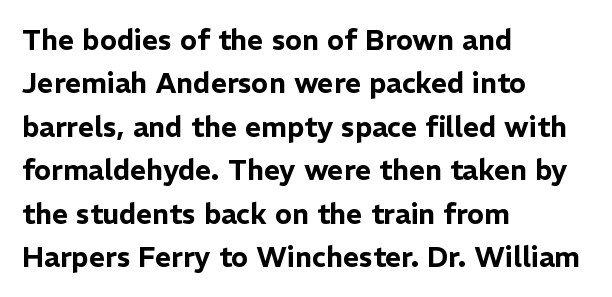
{"serif": "no", "italic": "no", "width": "normal", "stroke_contrast": "low", "x_height": "medium", "monospaced": "no", "underline": "no", "align": "left", "line_spacing": "normal", "line_spacing_ratio": 1.55, "letter_spacing": "normal", "letter_spacing_em": 0.0, "glyph_px": 28}
